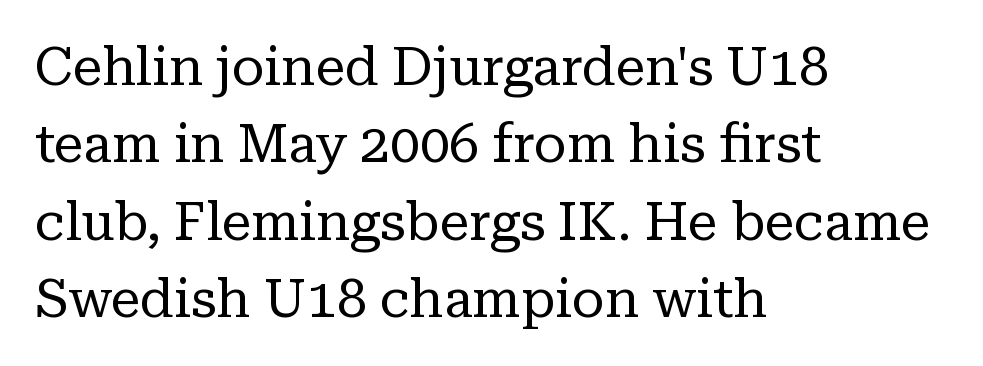
{"serif": "yes", "italic": "no", "bold": "no", "weight": "regular", "width": "normal", "stroke_contrast": "low", "x_height": "medium", "monospaced": "no", "underline": "no", "align": "left", "line_spacing": "normal", "line_spacing_ratio": 1.46, "letter_spacing": "normal", "letter_spacing_em": 0.0, "glyph_px": 53}
